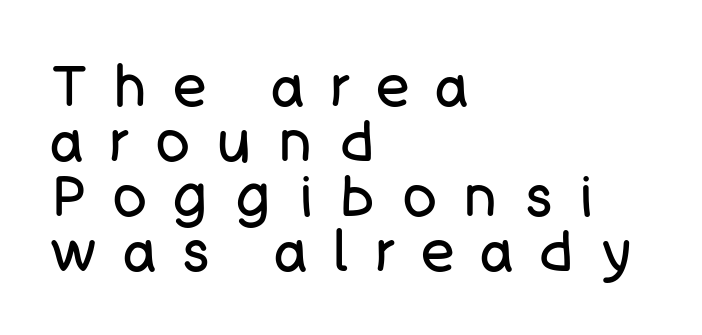
{"serif": "no", "italic": "no", "bold": "no", "weight": "regular", "width": "normal", "stroke_contrast": "low", "x_height": "large", "monospaced": "no", "underline": "no", "align": "left", "line_spacing": "tight", "line_spacing_ratio": 0.98, "letter_spacing": "wide", "letter_spacing_em": 0.49, "glyph_px": 56}
